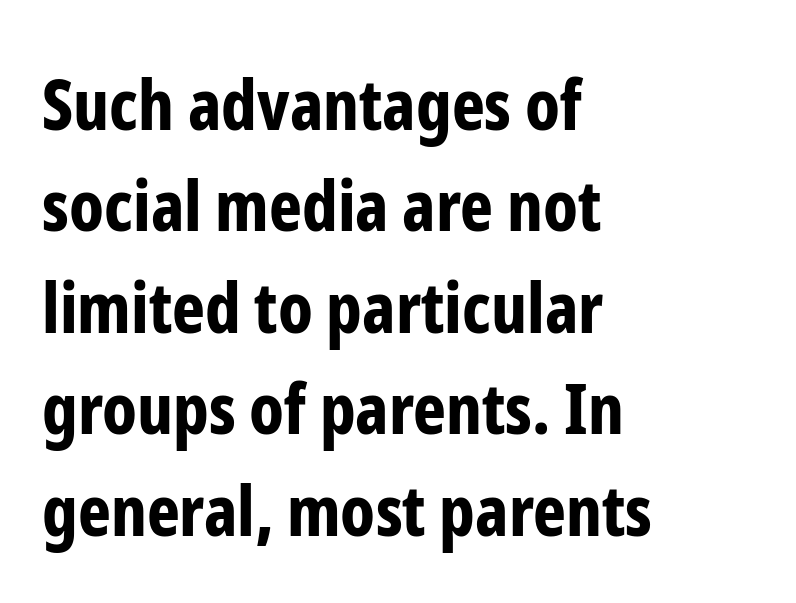
{"serif": "no", "italic": "no", "bold": "yes", "weight": "bold", "width": "condensed", "stroke_contrast": "low", "x_height": "medium", "monospaced": "no", "underline": "no", "align": "left", "line_spacing": "normal", "line_spacing_ratio": 1.45, "letter_spacing": "normal", "letter_spacing_em": 0.0, "glyph_px": 70}
